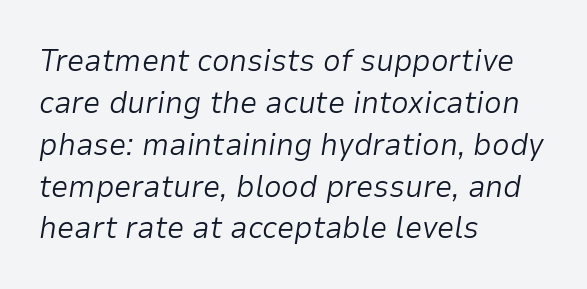
{"italic": "yes", "lean": "right", "slant_degrees": 9, "bold": "no", "weight": "light", "width": "normal", "stroke_contrast": "low", "x_height": "medium", "monospaced": "no", "underline": "no", "align": "left", "line_spacing": "normal", "line_spacing_ratio": 1.35, "letter_spacing": "normal", "letter_spacing_em": 0.0, "glyph_px": 31}
